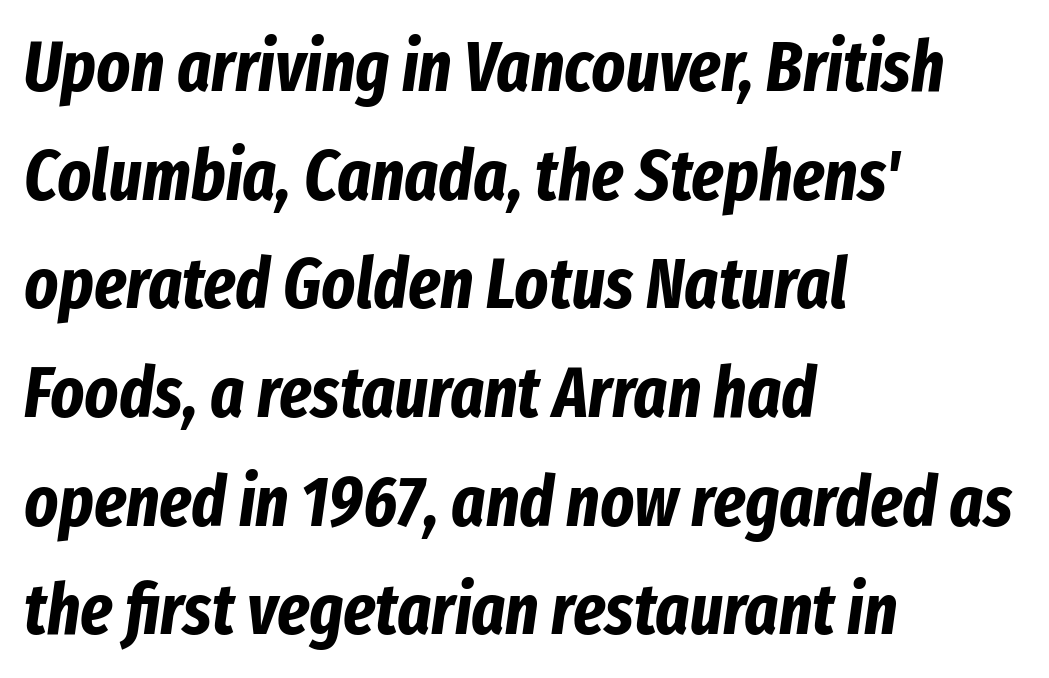
{"italic": "yes", "lean": "right", "slant_degrees": 8, "bold": "yes", "weight": "bold", "width": "condensed", "stroke_contrast": "low", "x_height": "medium", "monospaced": "no", "underline": "no", "align": "left", "line_spacing": "normal", "line_spacing_ratio": 1.53, "letter_spacing": "normal", "letter_spacing_em": 0.0, "glyph_px": 71}
